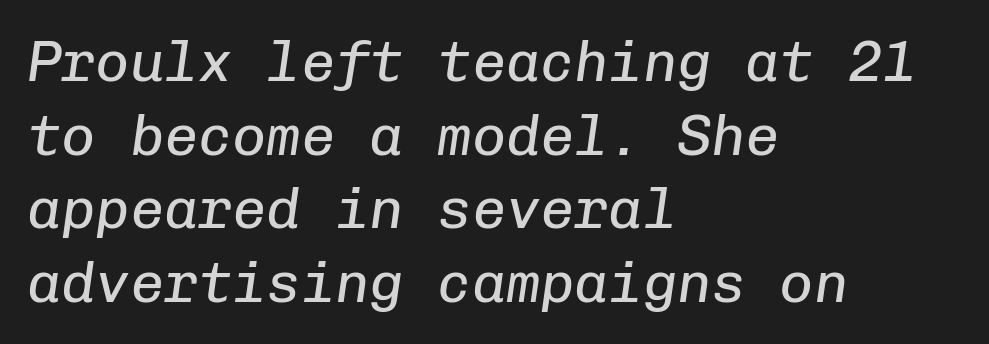
Monospaced: the letters line up in strict vertical columns. Short note: letters normally spaced. Descenders are the only things crossing below the line. Short and long lines alike share a common starting point at left.
